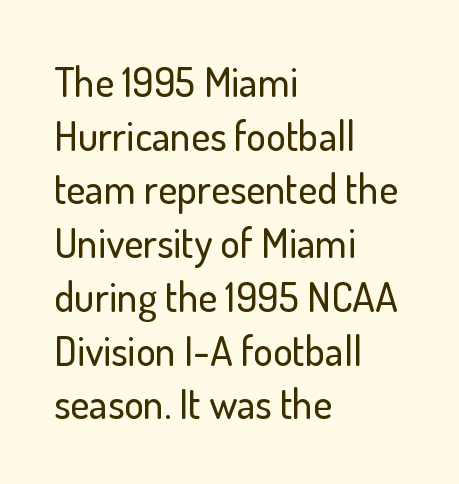
Short and long lines alike share a common starting point at left. Tall strokes in this sample are plumb rather than angled. Note the varied advance widths — an 'i' is clearly narrower than an 'm'. Characters follow at the spacing the type designer built in. I'd call this a sans setting — the letters go barefoot.
